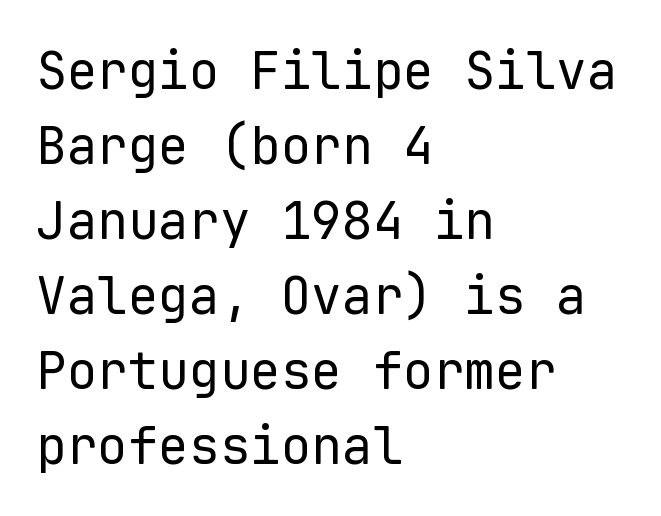
{"serif": "no", "italic": "no", "bold": "no", "weight": "regular", "width": "normal", "stroke_contrast": "low", "x_height": "medium", "monospaced": "yes", "underline": "no", "align": "left", "line_spacing": "normal", "line_spacing_ratio": 1.47, "letter_spacing": "normal", "letter_spacing_em": 0.0, "glyph_px": 51}
